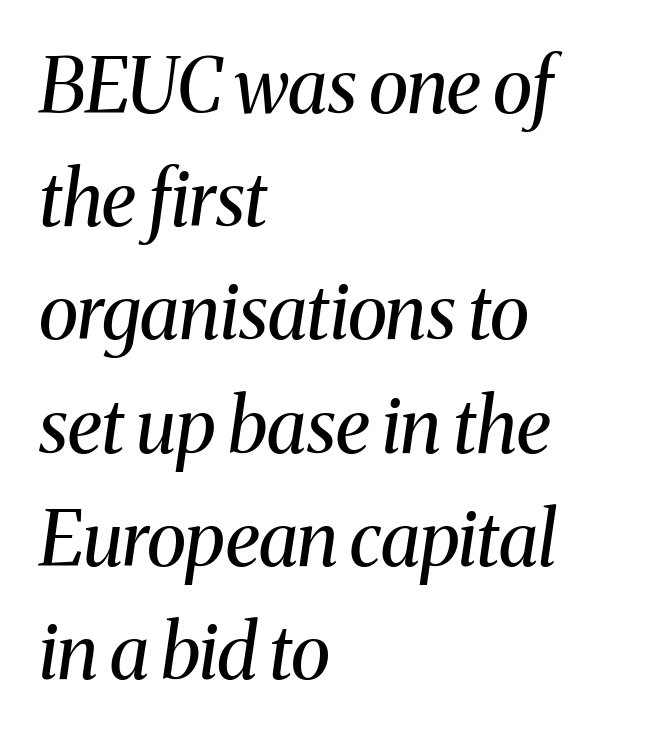
{"serif": "yes", "italic": "yes", "lean": "right", "slant_degrees": 8, "bold": "no", "weight": "regular", "width": "normal", "stroke_contrast": "medium", "x_height": "medium", "monospaced": "no", "underline": "no", "align": "left", "line_spacing": "normal", "line_spacing_ratio": 1.51, "letter_spacing": "normal", "letter_spacing_em": 0.0, "glyph_px": 75}
